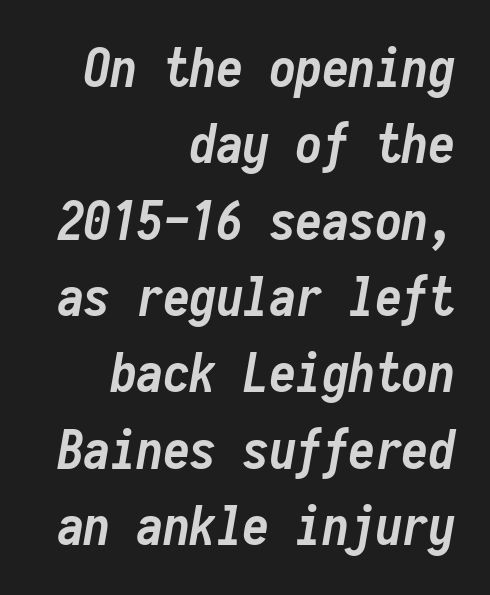
The sample has been set heavy, in full bold. A typesetter would call this monospace, since all characters share one set width. Honestly, there is no underline to notice here at all. A typesetter would mark this as italic.
